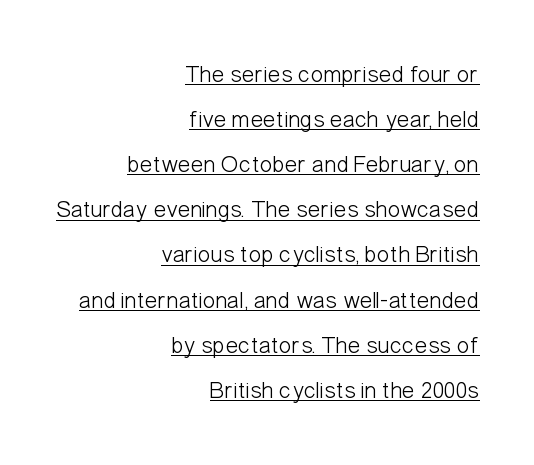
Q: Is the text bold? A: No.
Q: Is the text italic (slanted)? A: No, it is upright.
Q: Is the text underlined? A: Yes.
Q: How is the paragraph aligned? A: Right-aligned.
Q: Is the spacing between letters normal or unusually wide? A: Normal.
